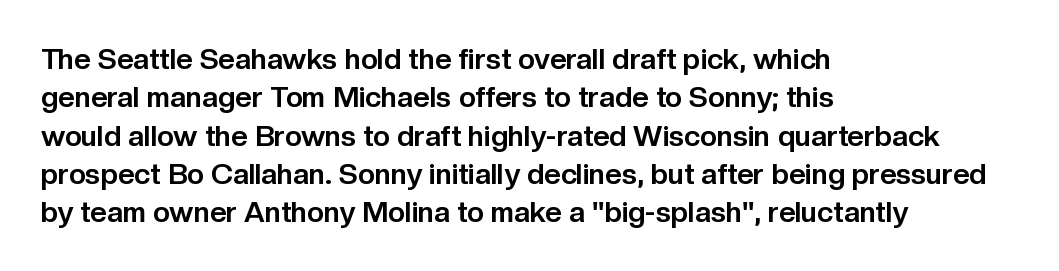
{"serif": "no", "italic": "no", "bold": "yes", "weight": "bold", "width": "normal", "stroke_contrast": "low", "x_height": "medium", "monospaced": "no", "underline": "no", "align": "left", "line_spacing": "normal", "line_spacing_ratio": 1.32, "letter_spacing": "normal", "letter_spacing_em": 0.0, "glyph_px": 29}
